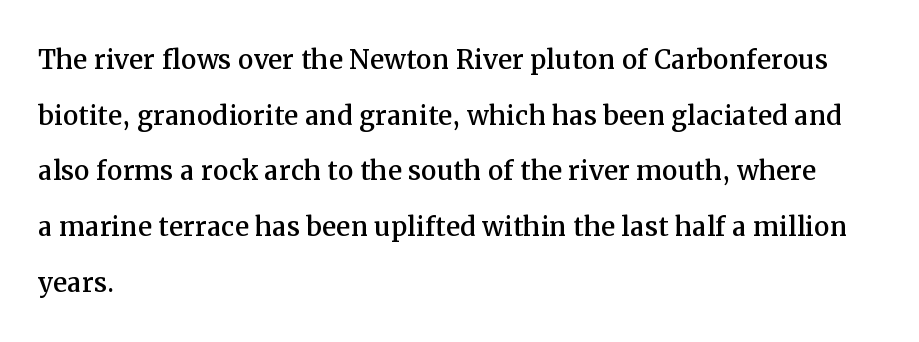
Quick note: not italic, upright. The space between consecutive lines is moderate. The compositor pushed each line to the left boundary. Between one letter and the next there's only the usual sliver of space. The letters advance in unequal steps, a hallmark of proportional type.
